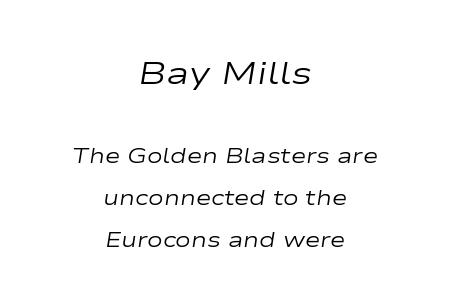
{"italic": "yes", "lean": "right", "slant_degrees": 9, "bold": "no", "weight": "regular", "width": "wide", "stroke_contrast": "low", "x_height": "medium", "monospaced": "no", "underline": "no", "align": "center", "line_spacing": "loose", "line_spacing_ratio": 2.01, "letter_spacing": "normal", "letter_spacing_em": 0.0, "larger_block": "first", "size_ratio": 1.52, "glyph_px": 32}
